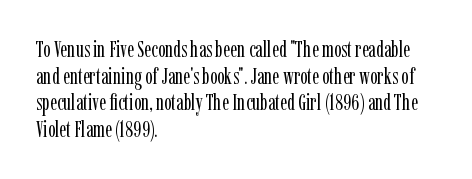
The image shows 22 px text type, upright; set left-aligned, line spacing 1.21x, normal letter spacing, not underlined.
